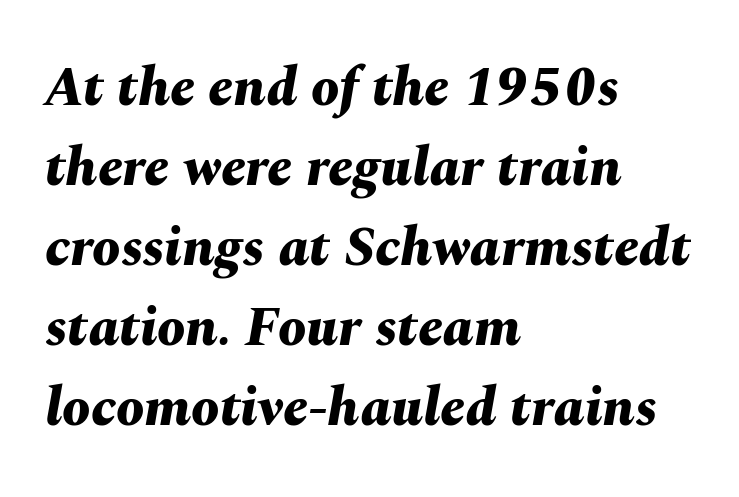
{"italic": "yes", "lean": "right", "slant_degrees": 10, "bold": "yes", "weight": "bold", "width": "normal", "stroke_contrast": "medium", "x_height": "medium", "monospaced": "no", "underline": "no", "align": "left", "line_spacing": "normal", "line_spacing_ratio": 1.43, "letter_spacing": "normal", "letter_spacing_em": 0.0, "glyph_px": 56}
